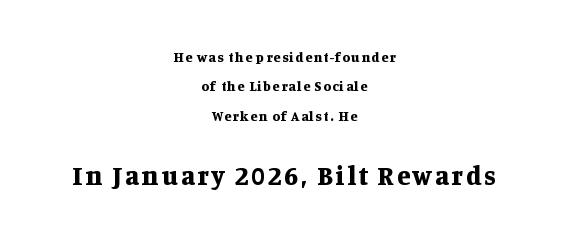
Bigger letters appear in the bottom chunk; the top chunk is reduced. The glyphs have the mass of a bold cut. Nobody drew a line under any word here. One-word summary of the alignment: center. Rendered with straight, roman letterforms. The vertical gap from one line to the next is large.
